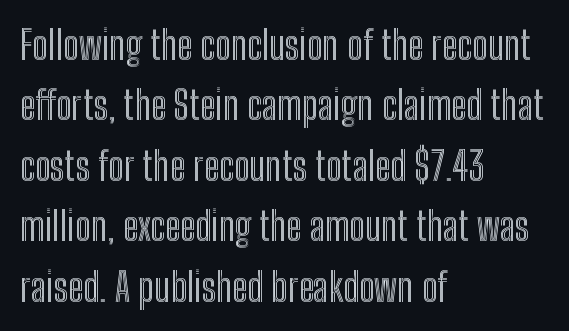
{"italic": "no", "width": "condensed", "x_height": "medium", "monospaced": "no", "underline": "no", "align": "left", "line_spacing": "normal", "line_spacing_ratio": 1.51, "letter_spacing": "normal", "letter_spacing_em": 0.0, "glyph_px": 40}
